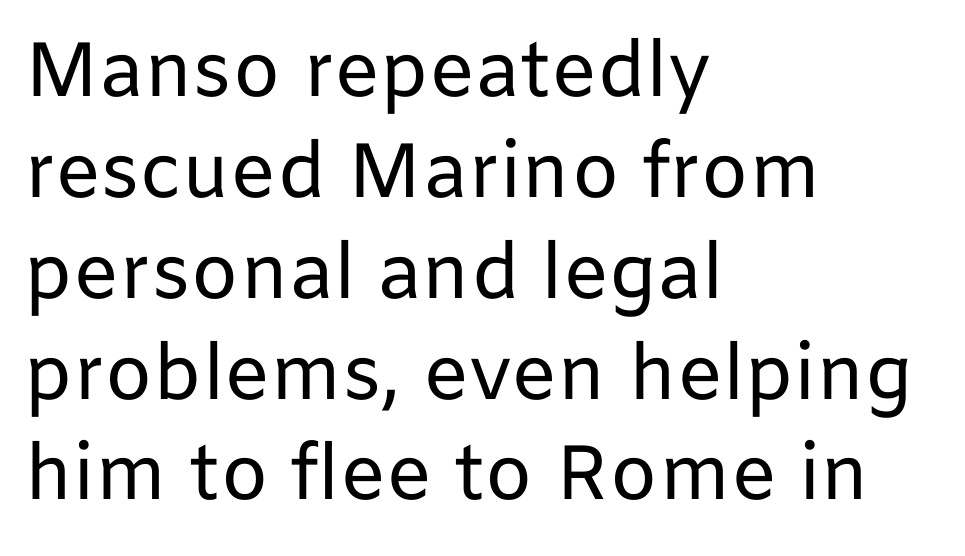
{"serif": "no", "italic": "no", "bold": "no", "weight": "regular", "width": "normal", "stroke_contrast": "low", "x_height": "medium", "monospaced": "no", "underline": "no", "align": "left", "line_spacing": "normal", "line_spacing_ratio": 1.31, "letter_spacing": "normal", "letter_spacing_em": 0.0, "glyph_px": 77}
